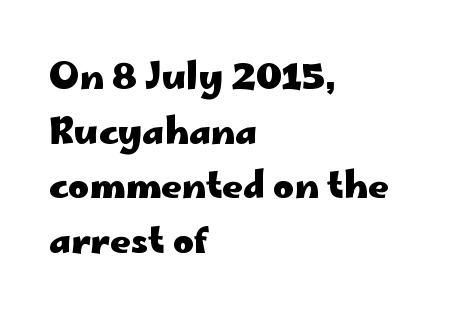
Q: Is the text bold? A: Yes.
Q: Is the text italic (slanted)? A: No, it is upright.
Q: Is the typeface a serif or a sans-serif typeface? A: Sans-serif.
Q: Is the text underlined? A: No.
Q: How is the paragraph aligned? A: Left-aligned.
Q: Is the spacing between letters normal or unusually wide? A: Normal.
Q: Is the spacing between lines tight, normal or loose? A: Normal.
Q: Width (condensed, normal, or wide)? A: Wide.
Q: Stroke contrast? A: Low.
Q: x-height? A: Small.
Q: Monospaced? A: No.
